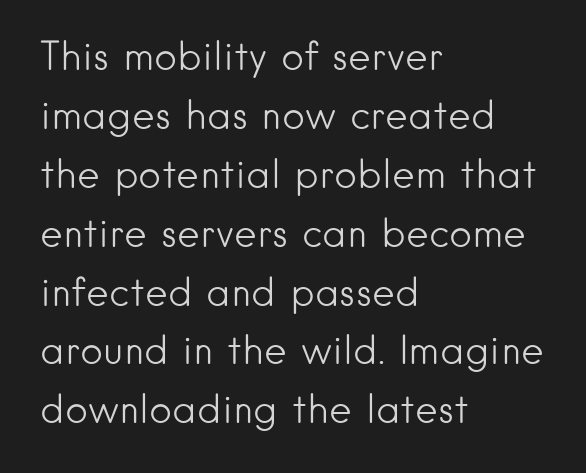
{"serif": "no", "italic": "no", "bold": "no", "weight": "light", "width": "normal", "stroke_contrast": "low", "x_height": "small", "monospaced": "no", "underline": "no", "align": "left", "line_spacing": "normal", "line_spacing_ratio": 1.51, "letter_spacing": "normal", "letter_spacing_em": 0.0, "glyph_px": 39}
